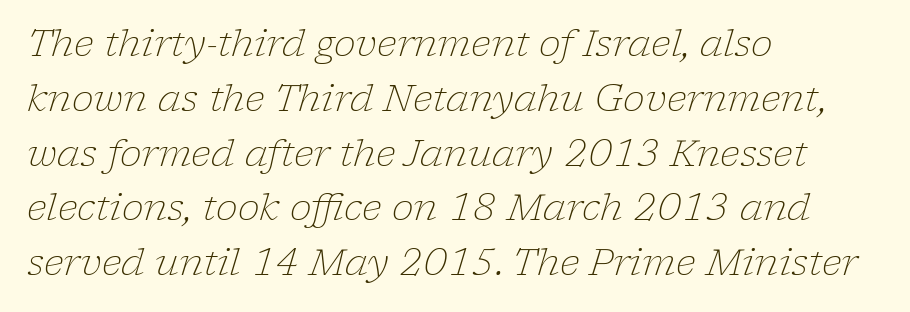
Q: Is the text bold? A: No.
Q: Is the text italic (slanted)? A: Yes, it leans right by about 17 degrees.
Q: Is the typeface a serif or a sans-serif typeface? A: Serif.
Q: Is the text underlined? A: No.
Q: How is the paragraph aligned? A: Left-aligned.
Q: Is the spacing between letters normal or unusually wide? A: Normal.
Q: Is the spacing between lines tight, normal or loose? A: Normal.
Q: Width (condensed, normal, or wide)? A: Normal.
Q: Stroke contrast? A: Low.
Q: x-height? A: Medium.
Q: Monospaced? A: No.
